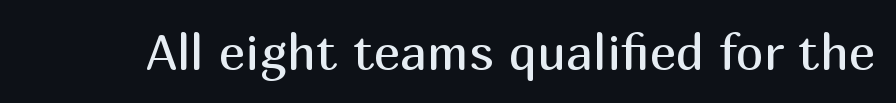
The image shows 50 px regular-weight sans-serif type, upright; set normal letter spacing, not underlined; medium stroke contrast and a medium x-height.
